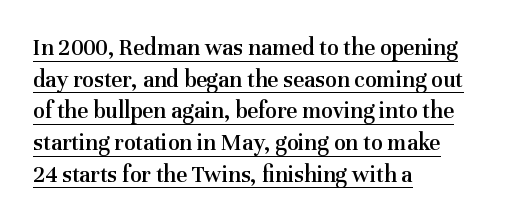
The image shows 24 px text type, upright; set left-aligned, normal line spacing (1.32x), normal letter spacing, underlined.
